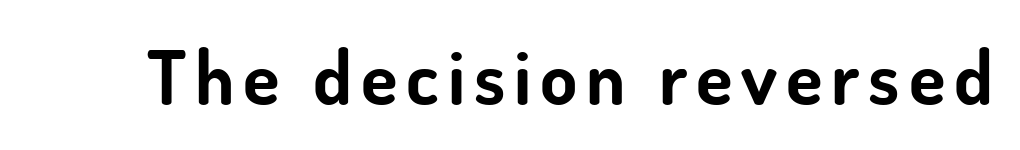
{"serif": "no", "italic": "no", "bold": "yes", "weight": "bold", "width": "normal", "stroke_contrast": "low", "x_height": "small", "monospaced": "no", "underline": "no", "glyph_px": 75}
